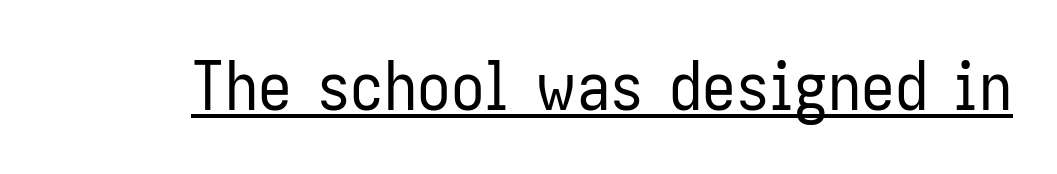
The face used here is proportionally spaced, like ordinary book or web type. Weight class: somewhere from thin through regular. Characters follow at the spacing the type designer built in. Italic? Not at all — the glyphs are vertical. Notice how a bar underscores the lettering throughout. In terms of letterform style, serifs are entirely absent.
